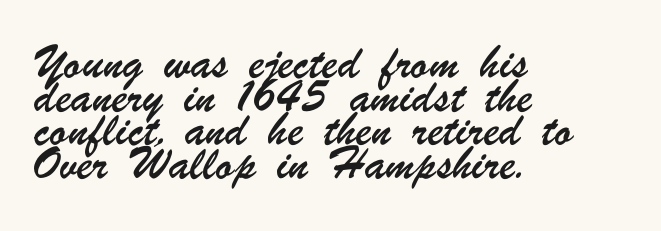
Q: Is the text underlined? A: No.
Q: How is the paragraph aligned? A: Left-aligned.
Q: Is the spacing between letters normal or unusually wide? A: Normal.
Q: Is the spacing between lines tight, normal or loose? A: Normal.
